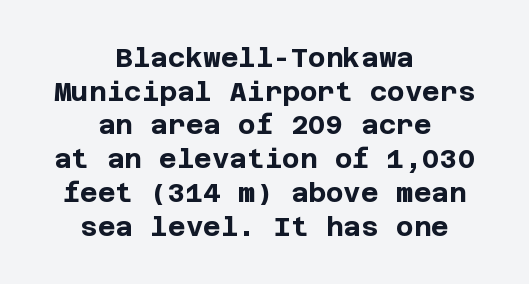
{"italic": "no", "bold": "yes", "underline": "no", "align": "center", "line_spacing": "normal", "line_spacing_ratio": 1.25, "letter_spacing": "normal", "letter_spacing_em": 0.0, "glyph_px": 27}
